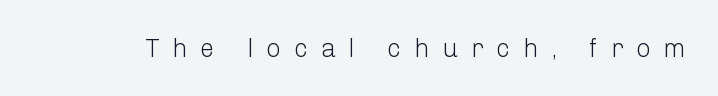
The image shows 26 px text type, upright; set unusually wide letter spacing (+0.49 em), not underlined.
